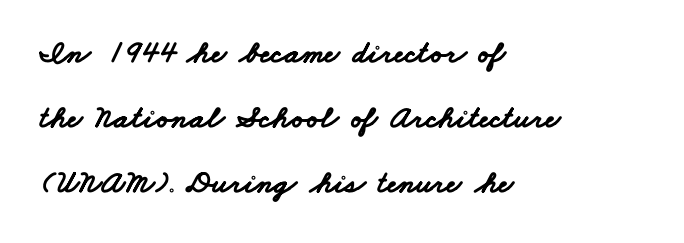
Q: Is the text bold? A: Yes.
Q: Is the typeface a serif or a sans-serif typeface? A: Sans-serif.
Q: Is the text underlined? A: No.
Q: How is the paragraph aligned? A: Left-aligned.
Q: Is the spacing between letters normal or unusually wide? A: Normal.
Q: Is the spacing between lines tight, normal or loose? A: Loose.
Q: Width (condensed, normal, or wide)? A: Wide.
Q: Stroke contrast? A: Low.
Q: x-height? A: Small.
Q: Monospaced? A: No.
